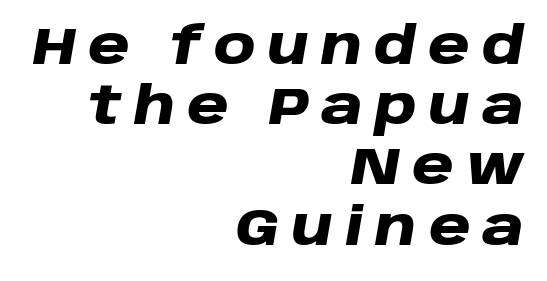
The image shows 51 px heavy, wide type, italic (leaning right); set right-aligned, line spacing 1.18x, unusually wide letter spacing (+0.24 em), not underlined; low stroke contrast and a large x-height.
